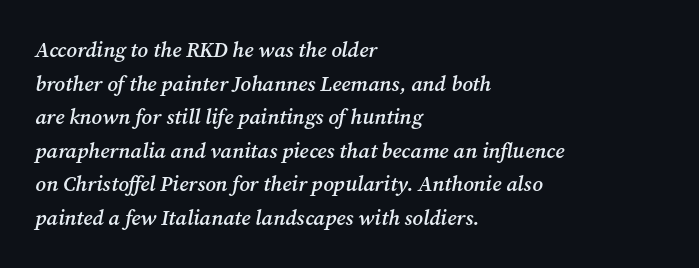
Q: Is the text bold? A: Semi-bold.
Q: Is the text italic (slanted)? A: Yes, it leans right by about 12 degrees.
Q: Is the text underlined? A: No.
Q: How is the paragraph aligned? A: Left-aligned.
Q: Is the spacing between letters normal or unusually wide? A: Normal.
Q: Is the spacing between lines tight, normal or loose? A: Normal.
